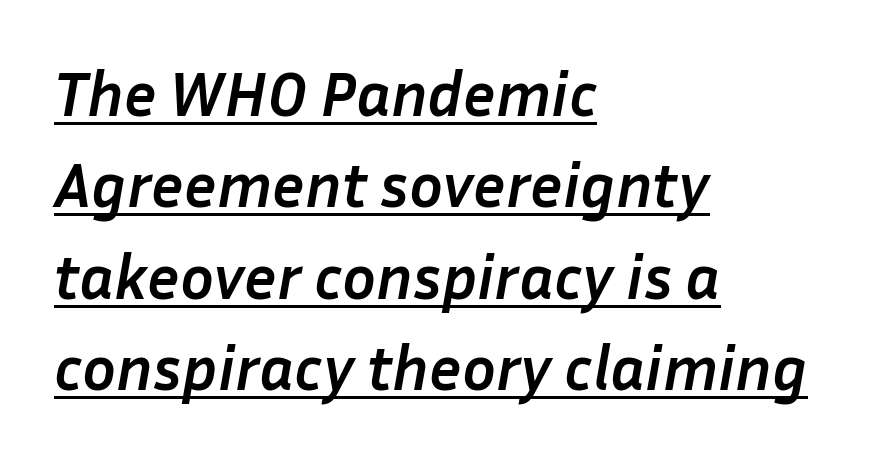
The image shows 63 px semibold type, italic (leaning right); set left-aligned, normal line spacing (1.45x), normal letter spacing, underlined; low stroke contrast and a medium x-height.
